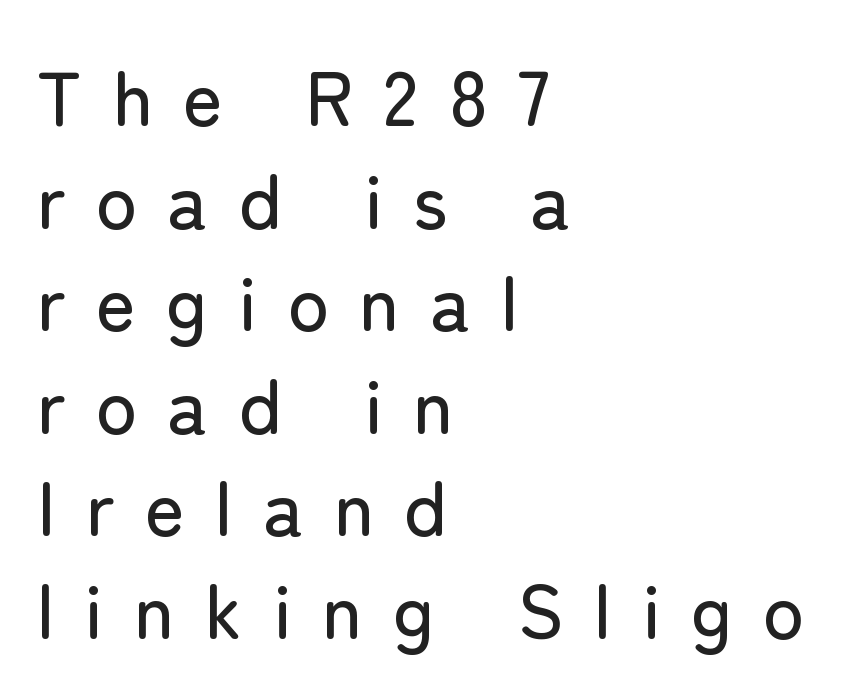
The image shows 76 px sans-serif type, upright; set left-aligned, normal line spacing (1.35x), unusually wide letter spacing (+0.4 em), not underlined; low stroke contrast and a medium x-height.
